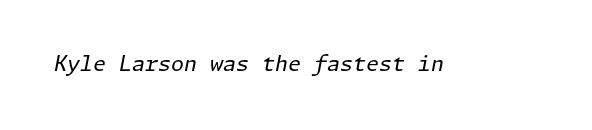
Q: Is the text bold? A: No.
Q: Is the text italic (slanted)? A: Yes, it leans right by about 11 degrees.
Q: Is the text underlined? A: No.
Q: Is the spacing between letters normal or unusually wide? A: Normal.
